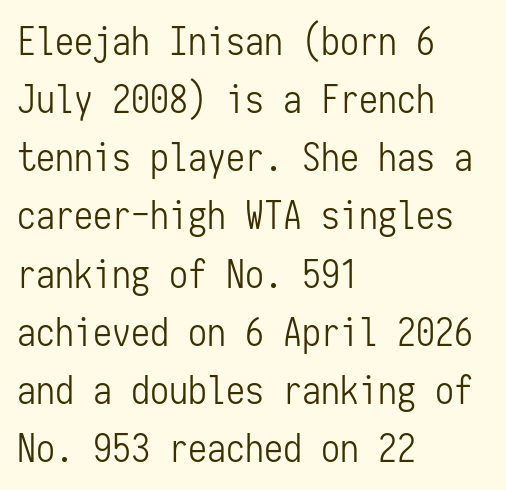
{"serif": "no", "italic": "no", "bold": "no", "weight": "light", "width": "condensed", "stroke_contrast": "low", "x_height": "medium", "monospaced": "yes", "underline": "no", "align": "left", "line_spacing": "normal", "line_spacing_ratio": 1.53, "letter_spacing": "normal", "letter_spacing_em": 0.0, "glyph_px": 38}
